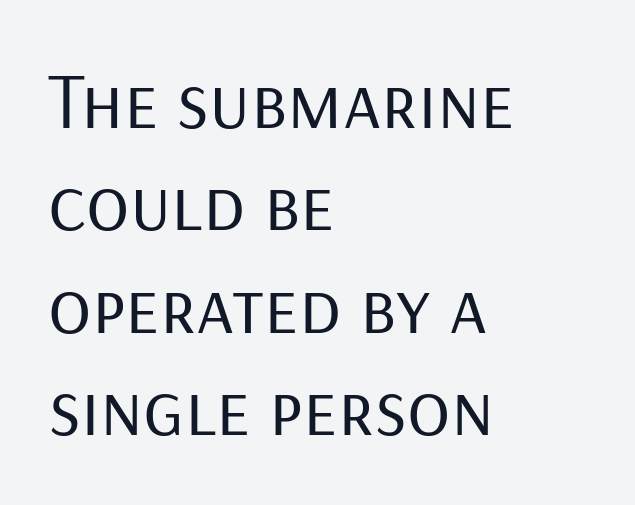
Counters stay open thanks to moderate or lighter strokes. If you drew a ruler down the left edge, every line would touch it. The words here are not underlined. Font category for this specimen: sans-serif.
